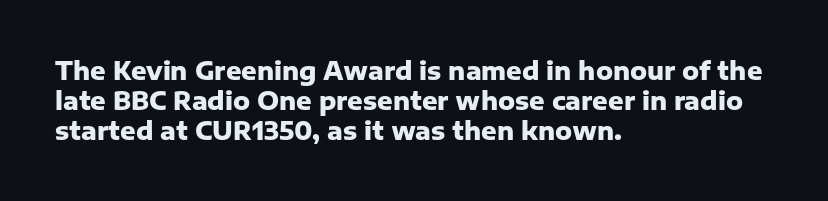
The image shows 24 px bold type, upright; set left-aligned, normal line spacing (1.25x), normal letter spacing, not underlined.
